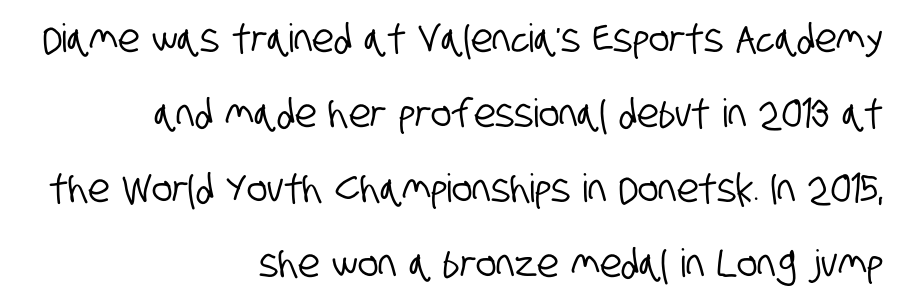
The image shows 39 px condensed sans-serif type; set right-aligned, loose line spacing (1.92x), normal letter spacing, not underlined; low stroke contrast and a large x-height.
